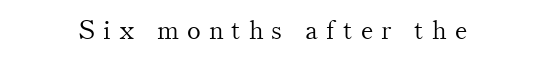
{"italic": "no", "bold": "no", "underline": "no", "letter_spacing": "wide", "letter_spacing_em": 0.31, "glyph_px": 26}
